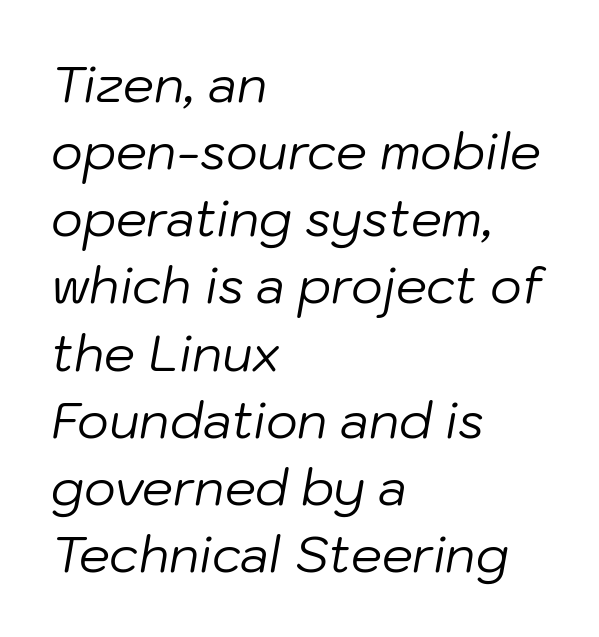
{"italic": "yes", "lean": "right", "slant_degrees": 10, "bold": "no", "weight": "regular", "width": "normal", "stroke_contrast": "low", "x_height": "medium", "monospaced": "no", "underline": "no", "align": "left", "line_spacing": "normal", "line_spacing_ratio": 1.37, "letter_spacing": "normal", "letter_spacing_em": 0.0, "glyph_px": 49}
